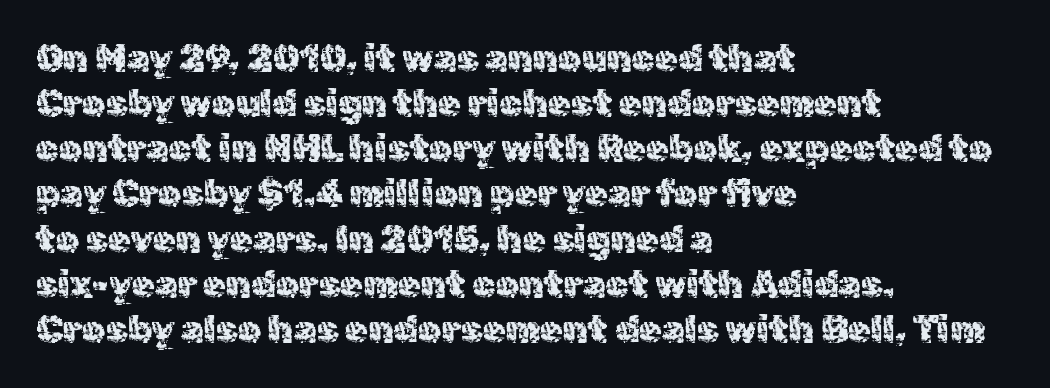
Q: Is the text bold? A: No.
Q: Is the text italic (slanted)? A: No, it is upright.
Q: Is the typeface a serif or a sans-serif typeface? A: Sans-serif.
Q: Is the text underlined? A: No.
Q: How is the paragraph aligned? A: Left-aligned.
Q: Is the spacing between letters normal or unusually wide? A: Normal.
Q: Width (condensed, normal, or wide)? A: Normal.
Q: x-height? A: Medium.
Q: Monospaced? A: No.
